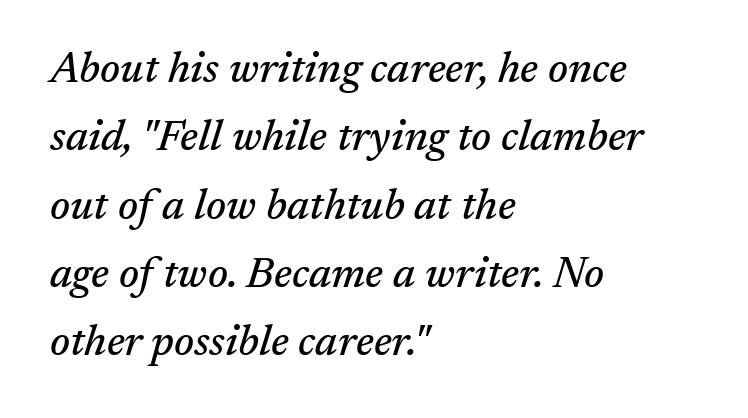
Q: Is the text italic (slanted)? A: Yes, it leans right by about 17 degrees.
Q: Is the typeface a serif or a sans-serif typeface? A: Serif.
Q: Is the text underlined? A: No.
Q: How is the paragraph aligned? A: Left-aligned.
Q: Is the spacing between letters normal or unusually wide? A: Normal.
Q: Is the spacing between lines tight, normal or loose? A: Normal.
Q: Width (condensed, normal, or wide)? A: Normal.
Q: Stroke contrast? A: Medium.
Q: x-height? A: Medium.
Q: Monospaced? A: No.
